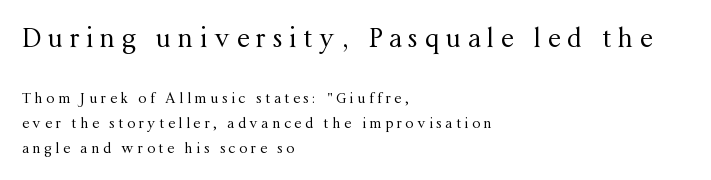
The letterforms stand isolated, each surrounded by extra space. The zone under the glyphs is completely vacant. Letters have the restrained weight of plain body copy at most. Type size steps down from the first block to the second. Does the copy run flush right? No — it runs flush left.
